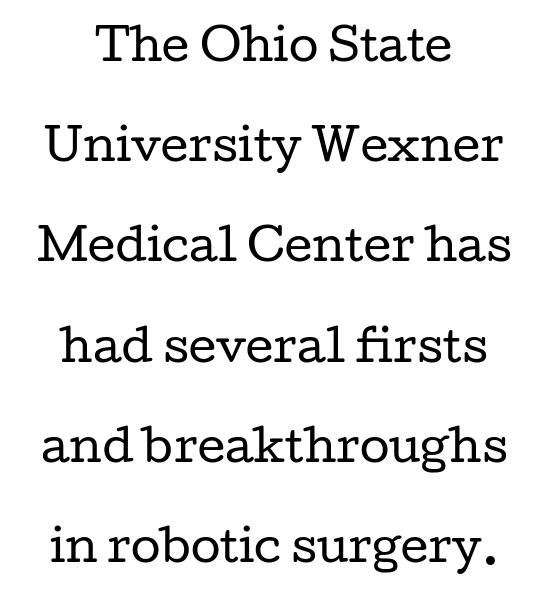
The rendering positions every line midway between the sides. This sample uses an upright cut, with every glyph sitting square on the baseline. Tracking here is standard; glyphs follow each other at the usual distance. Proportional: the letters do not fall into vertical columns.
